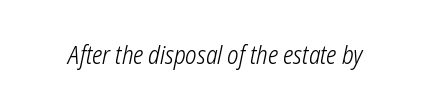
The image shows 25 px text type, italic (leaning right); set normal letter spacing, not underlined.
